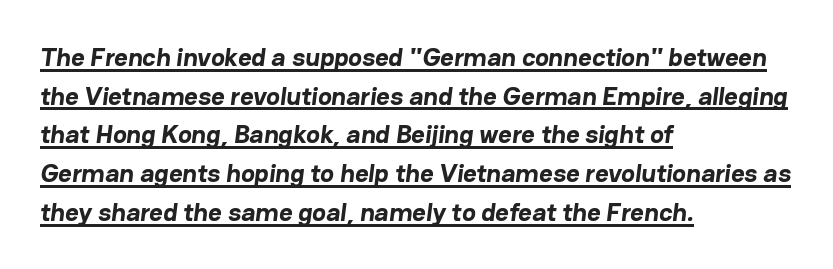
{"bold": "yes", "underline": "yes", "align": "left", "line_spacing": "normal", "line_spacing_ratio": 1.49, "letter_spacing": "normal", "letter_spacing_em": 0.0, "glyph_px": 26}
